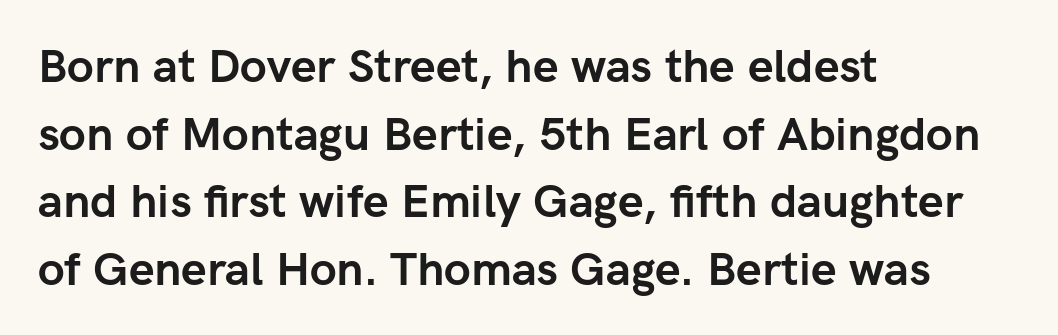
Q: Is the text bold? A: Yes.
Q: Is the text italic (slanted)? A: No, it is upright.
Q: Is the typeface a serif or a sans-serif typeface? A: Sans-serif.
Q: Is the text underlined? A: No.
Q: How is the paragraph aligned? A: Left-aligned.
Q: Is the spacing between letters normal or unusually wide? A: Normal.
Q: Is the spacing between lines tight, normal or loose? A: Normal.
Q: Width (condensed, normal, or wide)? A: Normal.
Q: Stroke contrast? A: Low.
Q: x-height? A: Medium.
Q: Monospaced? A: No.
